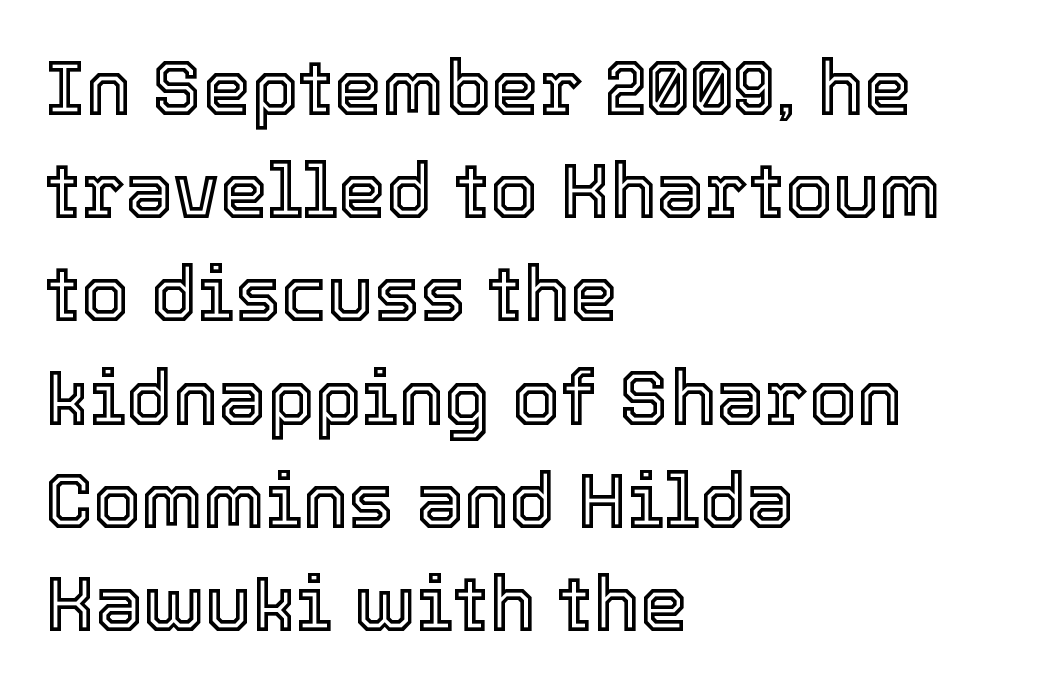
The image shows 77 px text type, upright; set left-aligned, normal line spacing (1.34x), normal letter spacing, not underlined; a medium x-height.
